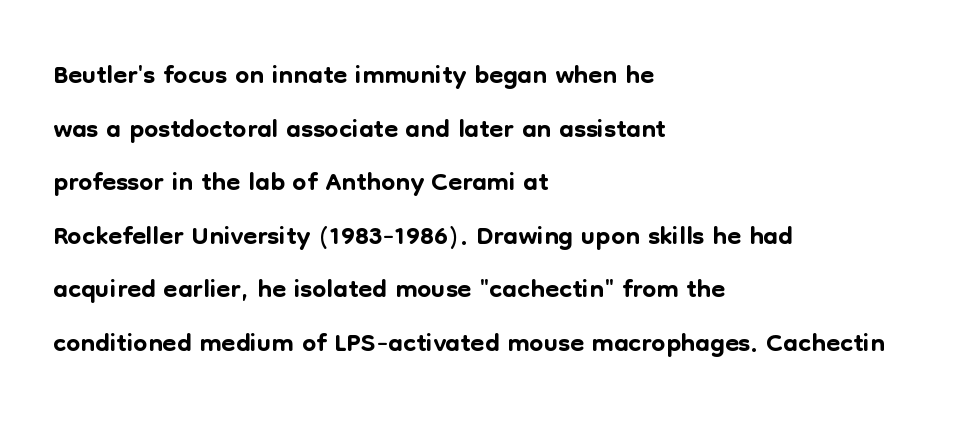
The image shows 40 px sans-serif type, upright; set left-aligned, normal line spacing (1.34x), normal letter spacing, not underlined; low stroke contrast and a medium x-height.
